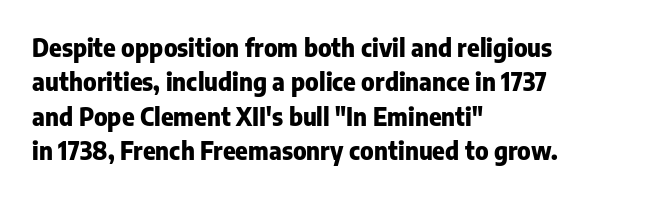
The passage shown is emphatically bold. The space directly below the letters is spotless. Italic? Not at all — the glyphs are vertical. The block of text has a typical density, with ordinary space between rows.
